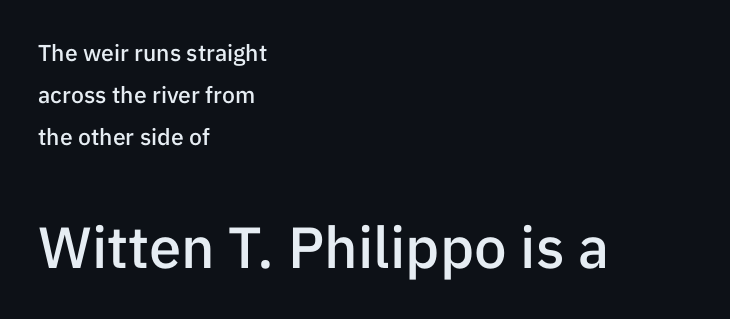
Q: Is the text bold? A: Semi-bold.
Q: Is the text italic (slanted)? A: No, it is upright.
Q: Is the typeface a serif or a sans-serif typeface? A: Sans-serif.
Q: Is the text underlined? A: No.
Q: How is the paragraph aligned? A: Left-aligned.
Q: Is the spacing between letters normal or unusually wide? A: Normal.
Q: Which block of text is set in a larger size, the first (top) or the second (bottom)? A: The second (bottom) one.
Q: Width (condensed, normal, or wide)? A: Normal.
Q: Stroke contrast? A: Low.
Q: x-height? A: Medium.
Q: Monospaced? A: No.
